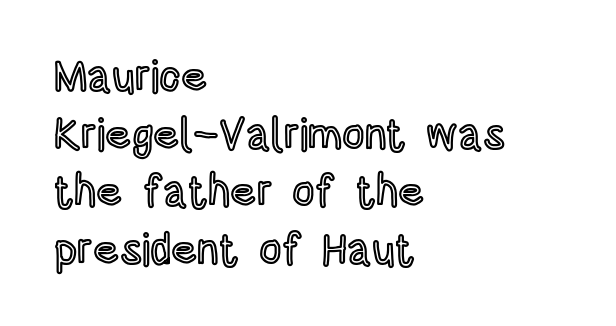
{"italic": "no", "width": "condensed", "x_height": "large", "monospaced": "no", "underline": "no", "align": "left", "line_spacing": "normal", "line_spacing_ratio": 1.31, "letter_spacing": "normal", "letter_spacing_em": 0.0, "glyph_px": 44}
